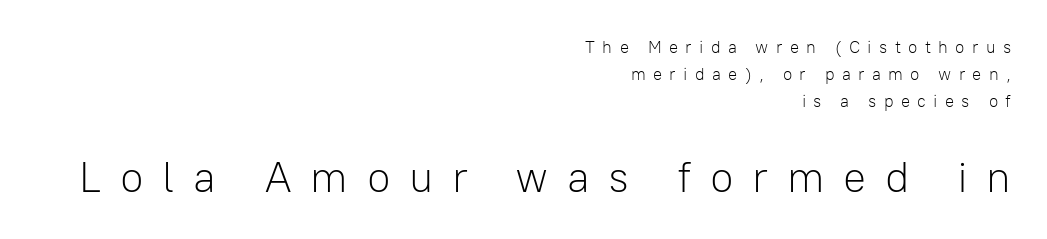
{"serif": "no", "italic": "no", "bold": "no", "weight": "light", "width": "normal", "stroke_contrast": "low", "x_height": "medium", "monospaced": "no", "underline": "no", "align": "right", "line_spacing": "normal", "line_spacing_ratio": 1.58, "letter_spacing": "wide", "letter_spacing_em": 0.43, "larger_block": "second", "size_ratio": 2.53, "glyph_px": 43}
